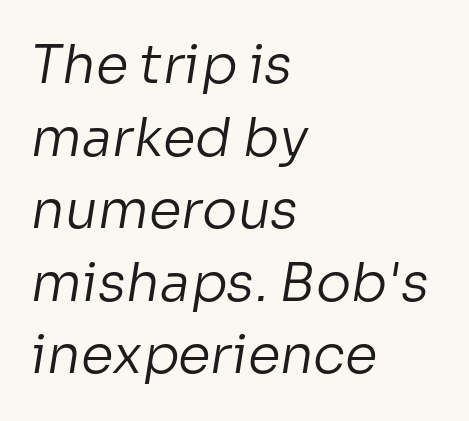
Regular leading. Stroke mass is kept to a normal reading level or below. Descenders are the only things crossing below the line. Line beginnings align vertically; line endings do not. How are the letters spaced? Ordinarily, with no added tracking.
